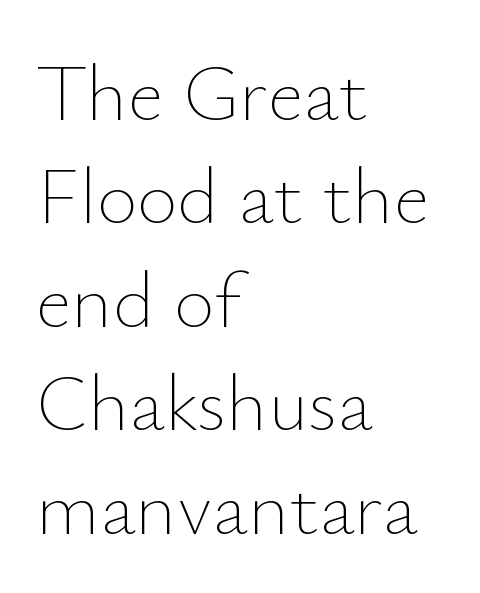
Ordinary non-slanted type is in use. Weight: in the light-to-regular range. Rule under the text: the space is simply empty. Here the designer chose a conventional face with non-uniform glyph widths. Compared with typical paragraphs, the rows here are spaced about the same.
